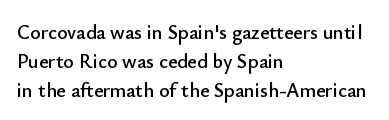
{"italic": "no", "underline": "no", "align": "left", "line_spacing": "normal", "line_spacing_ratio": 1.44, "letter_spacing": "normal", "letter_spacing_em": 0.0, "glyph_px": 20}
